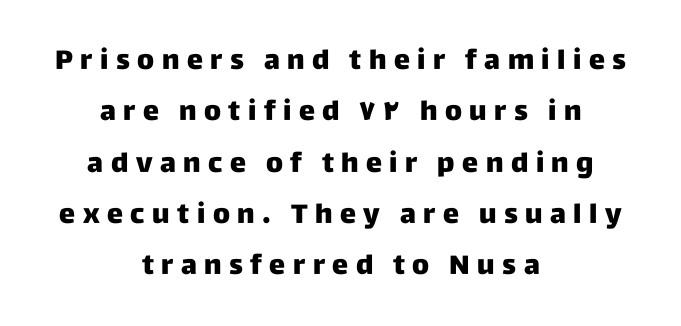
Q: Is the text italic (slanted)? A: No, it is upright.
Q: Is the text underlined? A: No.
Q: How is the paragraph aligned? A: Centered.
Q: Is the spacing between letters normal or unusually wide? A: Unusually wide.
Q: Is the spacing between lines tight, normal or loose? A: Loose.
